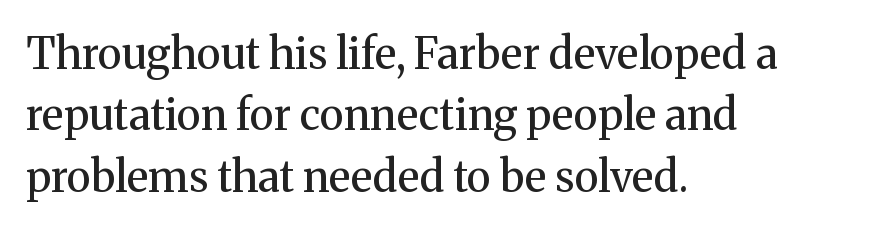
Q: Is the text bold? A: No.
Q: Is the text italic (slanted)? A: No, it is upright.
Q: Is the typeface a serif or a sans-serif typeface? A: Serif.
Q: Is the text underlined? A: No.
Q: How is the paragraph aligned? A: Left-aligned.
Q: Is the spacing between letters normal or unusually wide? A: Normal.
Q: Is the spacing between lines tight, normal or loose? A: Normal.
Q: Width (condensed, normal, or wide)? A: Normal.
Q: Stroke contrast? A: Medium.
Q: x-height? A: Medium.
Q: Monospaced? A: No.
